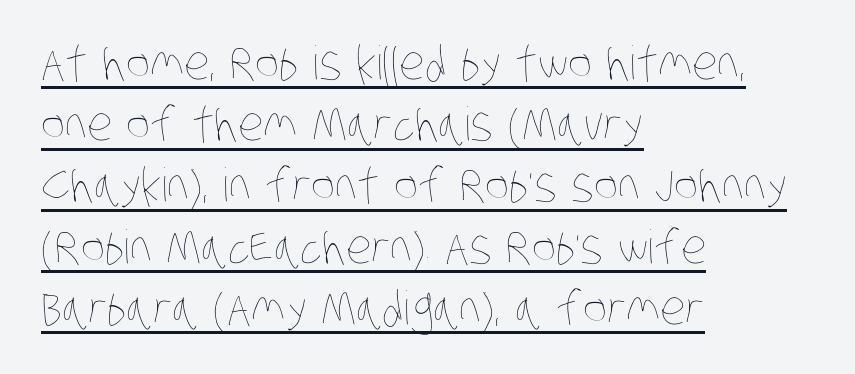
Q: Is the text bold? A: No.
Q: Is the text underlined? A: Yes.
Q: How is the paragraph aligned? A: Left-aligned.
Q: Is the spacing between letters normal or unusually wide? A: Normal.
Q: Is the spacing between lines tight, normal or loose? A: Normal.
Q: Width (condensed, normal, or wide)? A: Condensed.
Q: Stroke contrast? A: Low.
Q: x-height? A: Large.
Q: Monospaced? A: No.
